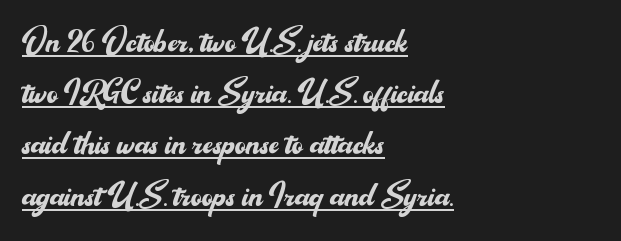
A continuous stroke trails under the words, as in a hyperlink. Compared with a typical body face, this is equally light or lighter still. In CSS terms this would be text-align: left. To sum up the face: it is a sans, with no serifs.
